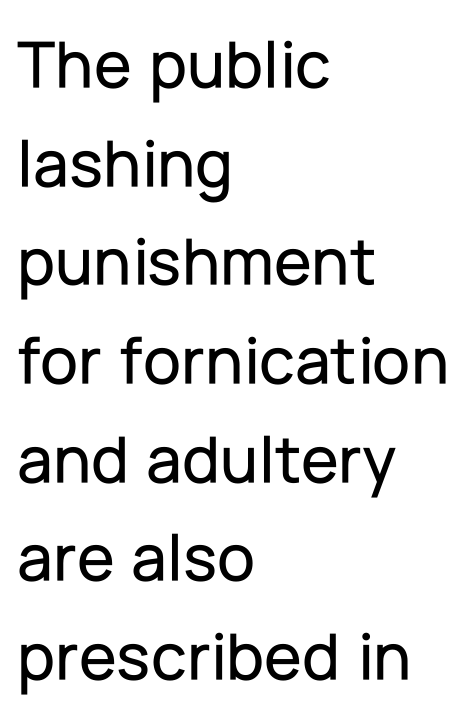
The typography opts for an upright posture over an oblique one. Line beginnings align vertically; line endings do not. Is this a fixed-width face? No — the glyphs have proportional, varying widths. Summary of vertical rhythm: regular, with standard interline spacing. Observe the ordinary spacing: letters are neighbours, not strangers.
